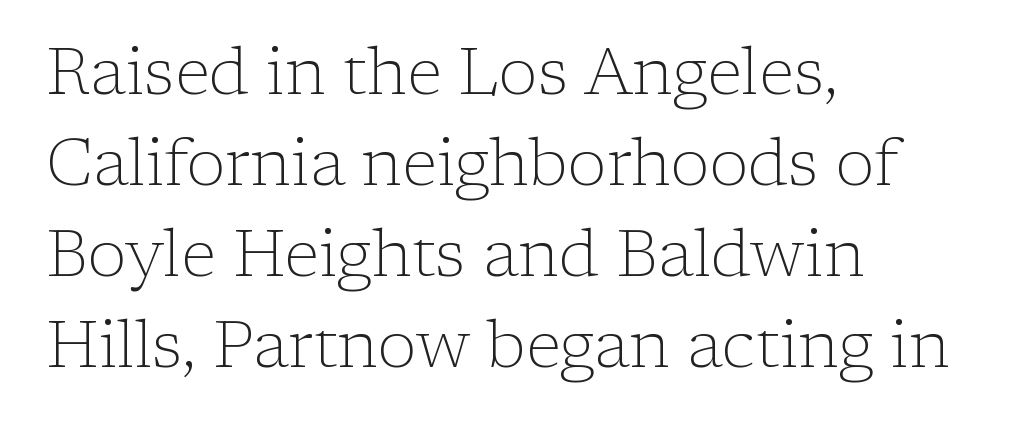
{"serif": "yes", "italic": "no", "bold": "no", "weight": "light", "width": "normal", "stroke_contrast": "low", "x_height": "medium", "monospaced": "no", "underline": "no", "align": "left", "line_spacing": "normal", "line_spacing_ratio": 1.4, "letter_spacing": "normal", "letter_spacing_em": 0.0, "glyph_px": 65}
